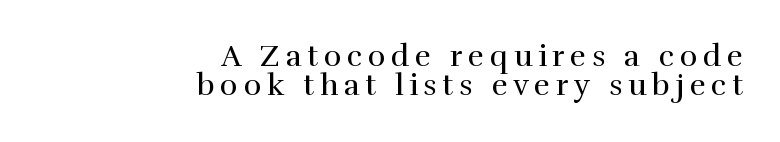
Does the type have serifs? Yes, each stem ends in a small foot. Each line ends at the same right margin while the left side varies. Descender tails drop into unmarked territory. Looks like regular typesetting: each glyph gets only the width it needs. Very little white space separates one row of letters from the next.
